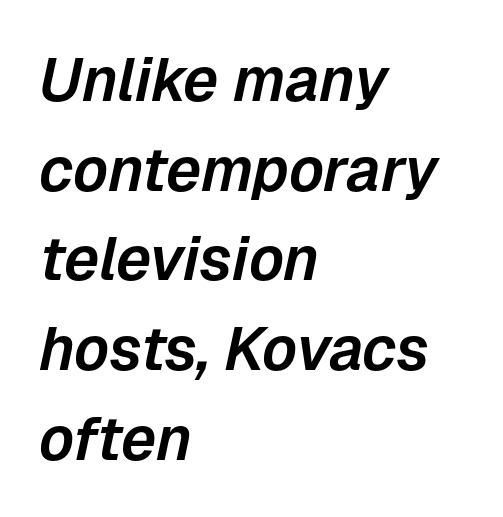
The setting favours the left margin, as ordinary paragraphs usually do. The rows are spaced the way most documents space them. Proportional: the letters do not fall into vertical columns. You can tell it's italic because the verticals aren't actually vertical. Spacing between characters is what you'd get straight out of the box.
